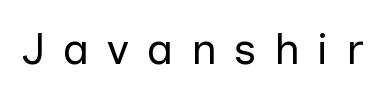
Unmarked baselines from the first word to the last. Stems and bowls with no extra thickness — not bold. The glyphs in this specimen are sans serif. The horizontal fit of the characters is loose and conspicuously gappy. The face used here is proportionally spaced, like ordinary book or web type. These lines were composed using upright roman letters.
